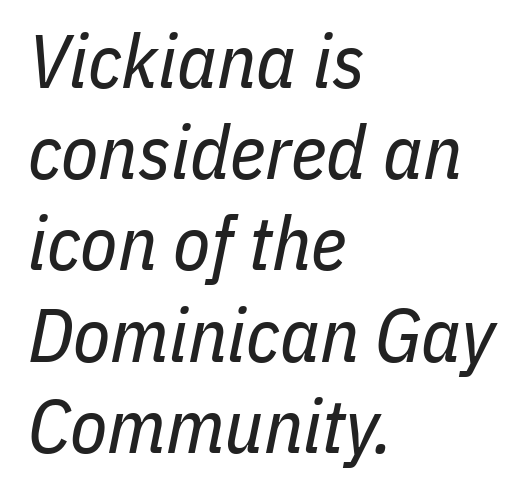
Spacing verdict: proportional, widths tailored to each character. The characters are drawn with everyday or finer stroke widths. Which margin do the lines hug? The left one — the right edge is uneven. Words float on clear page, feet unadorned. Characters are canted at an angle relative to the baseline's perpendicular.
